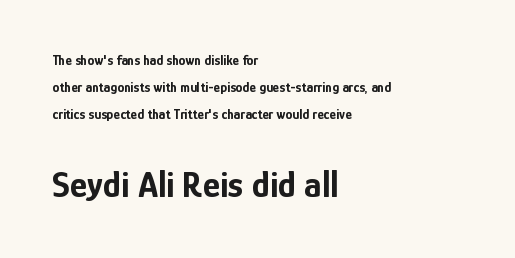
These two chunks differ in scale, with the bottom chunk taking the larger measure. Nobody touched the tracking dial on this one. If you measured baseline to baseline, you'd find a long distance. The letters are bold, with thick, heavy strokes. Is there any slant? The stems are plumb.
